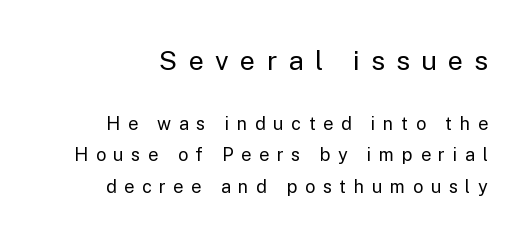
Q: Is the text bold? A: No.
Q: Is the text italic (slanted)? A: No, it is upright.
Q: Is the text underlined? A: No.
Q: Is the spacing between letters normal or unusually wide? A: Unusually wide.
Q: Which block of text is set in a larger size, the first (top) or the second (bottom)? A: The first (top) one.
